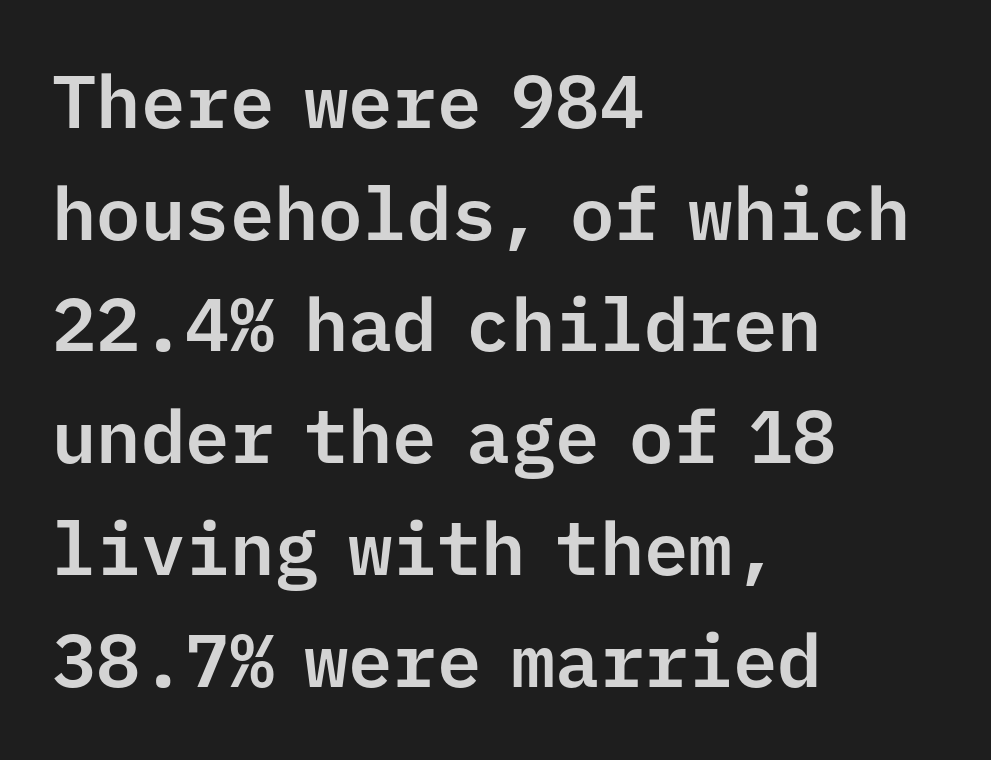
Q: Is the text italic (slanted)? A: No, it is upright.
Q: Is the typeface a serif or a sans-serif typeface? A: Sans-serif.
Q: Is the text underlined? A: No.
Q: How is the paragraph aligned? A: Left-aligned.
Q: Is the spacing between letters normal or unusually wide? A: Normal.
Q: Is the spacing between lines tight, normal or loose? A: Normal.
Q: Width (condensed, normal, or wide)? A: Normal.
Q: Stroke contrast? A: Low.
Q: x-height? A: Medium.
Q: Monospaced? A: Yes.
